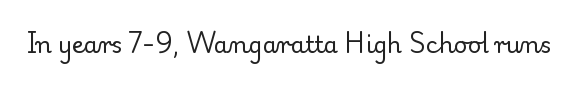
The image shows 23 px text type, upright; set normal letter spacing, not underlined.
